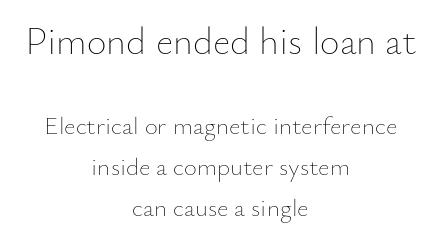
The image shows 38 px thin type, upright; set centered, normal line spacing (1.63x), normal letter spacing, not underlined; the first (top) block is 1.52x larger; low stroke contrast and a small x-height.
